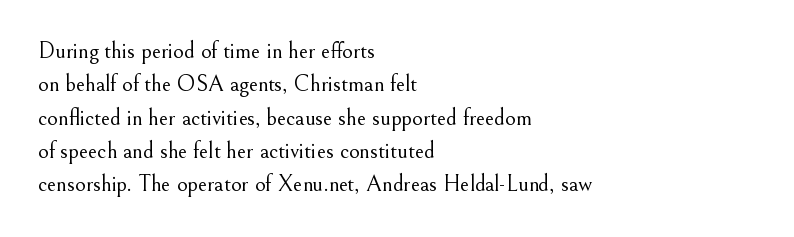
{"italic": "no", "bold": "no", "underline": "no", "align": "left", "line_spacing": "normal", "line_spacing_ratio": 1.45, "letter_spacing": "normal", "letter_spacing_em": 0.0, "glyph_px": 23}
